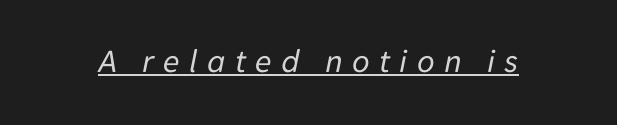
Caption: expanded tracking, letters set apart. Underlining? Definitely there. The letters advance in unequal steps, a hallmark of proportional type. Weight: in the light-to-regular range. Every character sits at an angle, as italics do.
